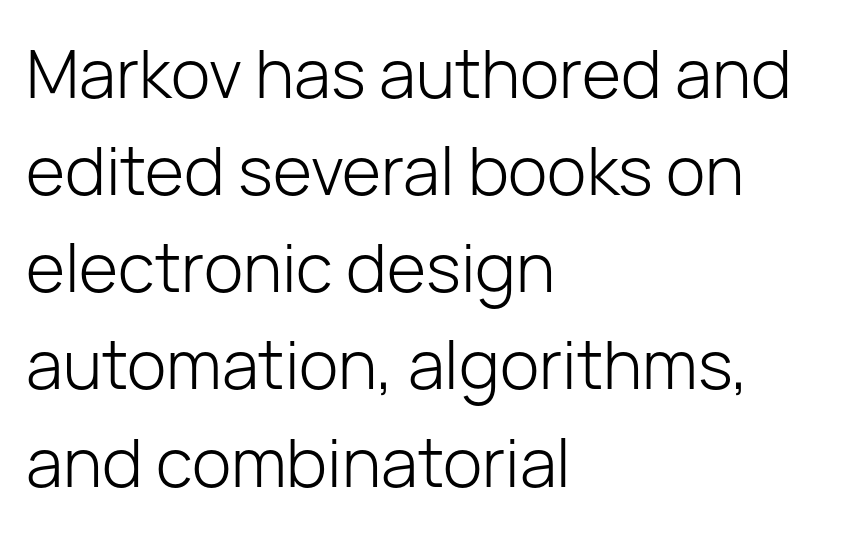
Q: Is the text bold? A: No.
Q: Is the text italic (slanted)? A: No, it is upright.
Q: Is the typeface a serif or a sans-serif typeface? A: Sans-serif.
Q: Is the text underlined? A: No.
Q: How is the paragraph aligned? A: Left-aligned.
Q: Is the spacing between letters normal or unusually wide? A: Normal.
Q: Is the spacing between lines tight, normal or loose? A: Normal.
Q: Width (condensed, normal, or wide)? A: Normal.
Q: Stroke contrast? A: Low.
Q: x-height? A: Medium.
Q: Monospaced? A: No.
